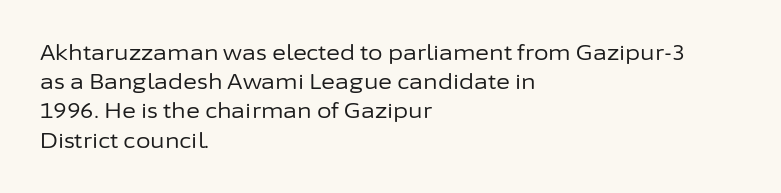
The image shows 21 px text type, upright; set left-aligned, normal line spacing (1.39x), normal letter spacing, not underlined.
